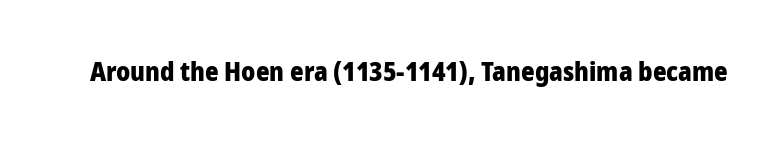
{"italic": "no", "bold": "yes", "underline": "no", "letter_spacing": "normal", "letter_spacing_em": 0.0, "glyph_px": 26}
